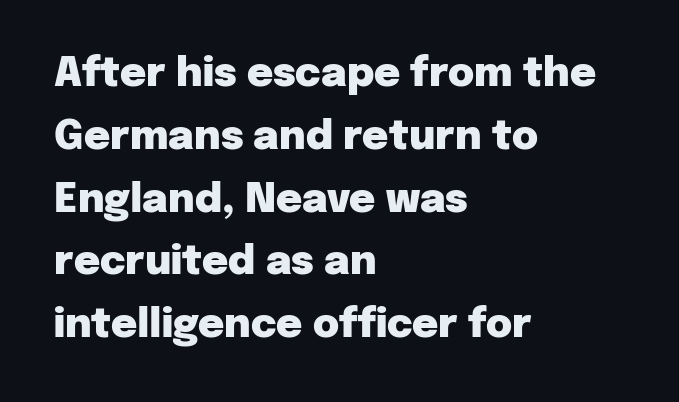
Heavy, bold letterforms. A student would call this left alignment; a typographer would say flush left, rag right. Check under the words: just untouched page. The typeface chosen for these lines omits serifs. A typesetter would call this proportional, since set widths differ per character.
